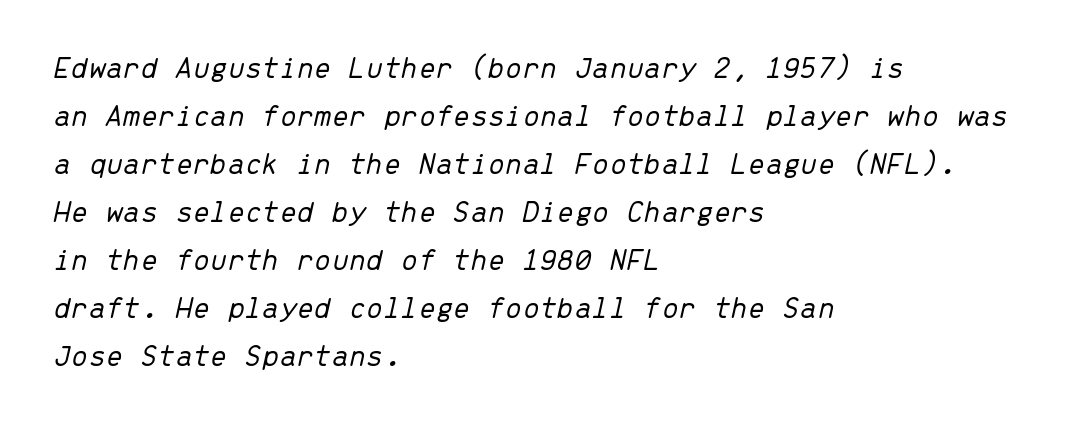
The image shows 31 px light type, italic (leaning right), monospaced; set left-aligned, normal line spacing (1.55x), normal letter spacing, not underlined; low stroke contrast and a medium x-height.
